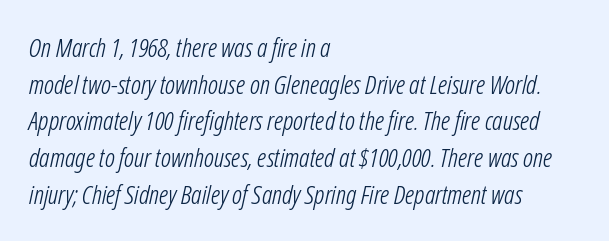
Has an underline been added? It has not. One-word summary of the alignment: left. Regarding leading, the lines here are spaced in the standard way. Yep, that's italic — everything's leaning. Caption: face not bold, strokes unweighted. The letterforms sit shoulder to shoulder at normal distance.
